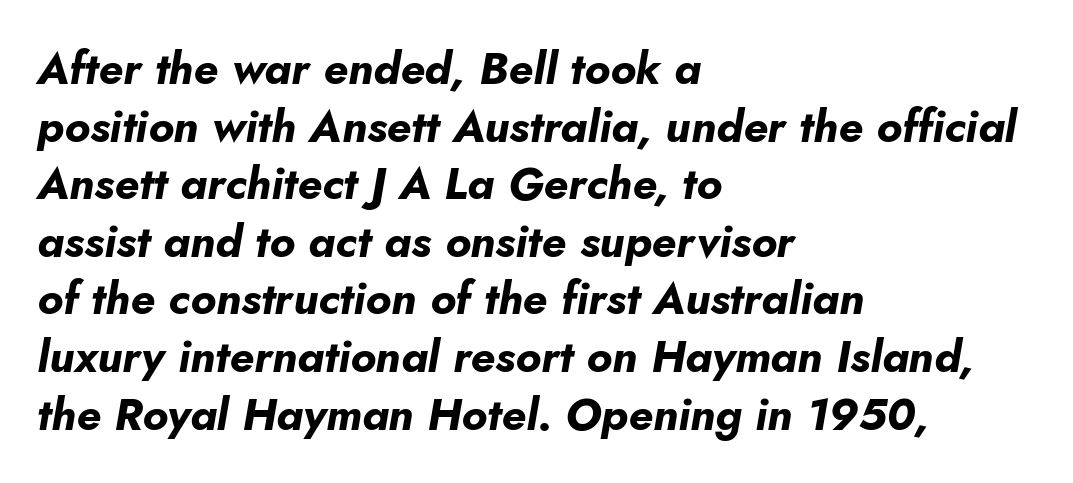
{"italic": "yes", "lean": "right", "slant_degrees": 10, "bold": "yes", "weight": "bold", "width": "normal", "stroke_contrast": "low", "x_height": "small", "monospaced": "no", "underline": "no", "align": "left", "line_spacing": "normal", "line_spacing_ratio": 1.28, "letter_spacing": "normal", "letter_spacing_em": 0.0, "glyph_px": 45}
